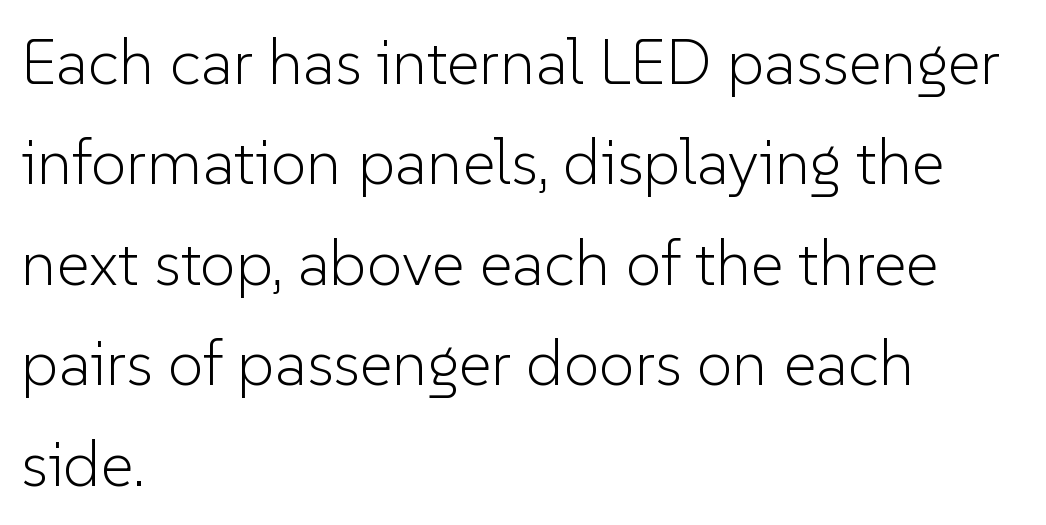
The image shows 64 px light sans-serif type, upright; set left-aligned, normal line spacing (1.57x), normal letter spacing, not underlined; low stroke contrast and a medium x-height.
